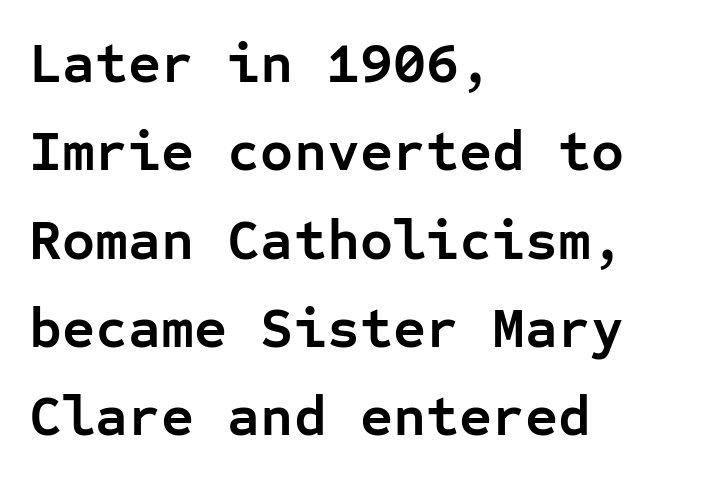
{"serif": "no", "italic": "no", "bold": "yes", "weight": "semibold", "width": "normal", "stroke_contrast": "low", "x_height": "medium", "monospaced": "yes", "underline": "no", "align": "left", "line_spacing": "normal", "line_spacing_ratio": 1.55, "letter_spacing": "normal", "letter_spacing_em": 0.0, "glyph_px": 57}
